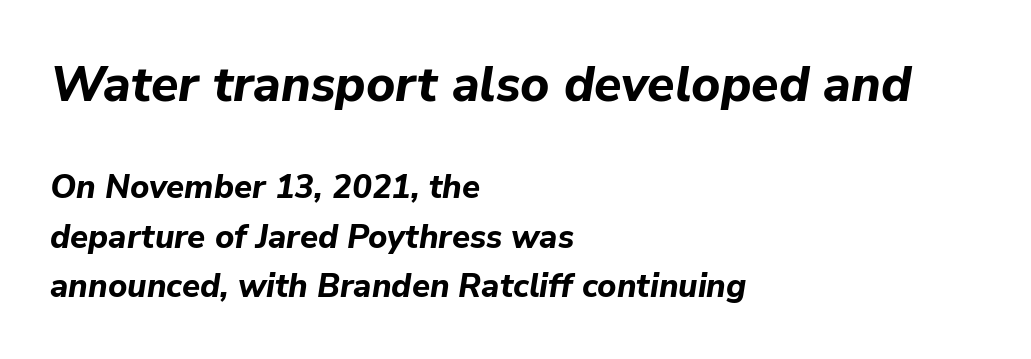
The image shows 50 px bold type, italic (leaning right); set left-aligned, normal line spacing (1.49x), normal letter spacing, not underlined; the first (top) block is 1.52x larger; low stroke contrast and a medium x-height.
